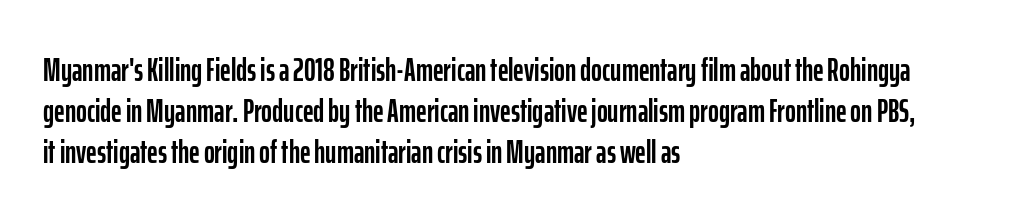
{"serif": "no", "italic": "no", "width": "condensed", "stroke_contrast": "low", "x_height": "medium", "monospaced": "no", "underline": "no", "align": "left", "line_spacing_ratio": 1.24, "letter_spacing": "normal", "letter_spacing_em": 0.0, "glyph_px": 33}
